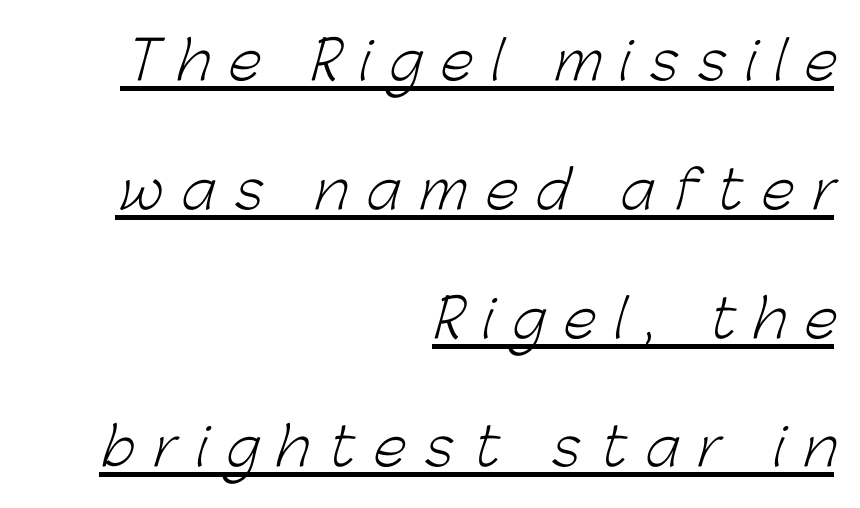
Q: Is the text bold? A: No.
Q: Is the typeface a serif or a sans-serif typeface? A: Sans-serif.
Q: Is the text underlined? A: Yes.
Q: How is the paragraph aligned? A: Right-aligned.
Q: Is the spacing between letters normal or unusually wide? A: Unusually wide.
Q: Is the spacing between lines tight, normal or loose? A: Loose.
Q: Width (condensed, normal, or wide)? A: Normal.
Q: Stroke contrast? A: Low.
Q: x-height? A: Medium.
Q: Monospaced? A: No.
